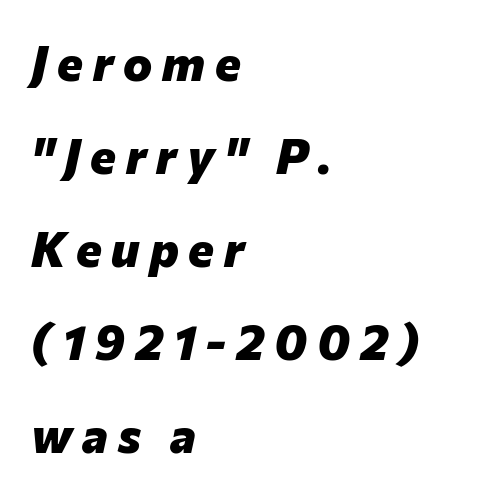
Q: Is the text bold? A: Yes.
Q: Is the text italic (slanted)? A: Yes, it leans right by about 12 degrees.
Q: Is the text underlined? A: No.
Q: How is the paragraph aligned? A: Left-aligned.
Q: Is the spacing between letters normal or unusually wide? A: Unusually wide.
Q: Is the spacing between lines tight, normal or loose? A: Loose.
Q: Width (condensed, normal, or wide)? A: Normal.
Q: Stroke contrast? A: Low.
Q: x-height? A: Medium.
Q: Monospaced? A: No.
